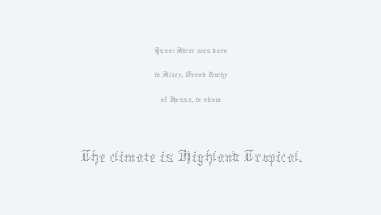
The image shows 37 px thin type, upright; set centered, normal line spacing (1.35x), normal letter spacing, not underlined; the second (bottom) block is 2.06x larger; medium stroke contrast and a medium x-height.
